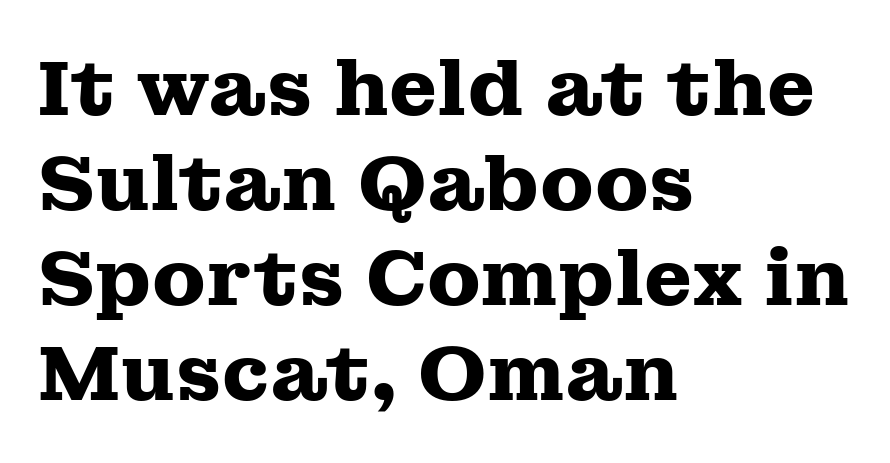
You'd pick this weight for a headline — it's a proper bold. The type family on display is of the serif kind. Reading down the block, your eye returns to a fixed left position each line. The letters advance in unequal steps, a hallmark of proportional type.
